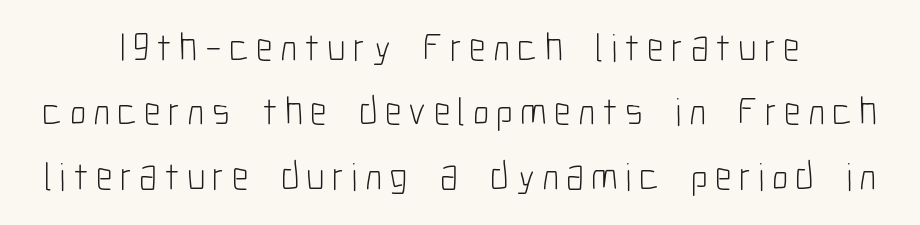
{"serif": "no", "italic": "no", "bold": "no", "weight": "light", "width": "condensed", "stroke_contrast": "low", "x_height": "medium", "monospaced": "no", "underline": "no", "align": "center", "line_spacing": "normal", "line_spacing_ratio": 1.61, "glyph_px": 40}
